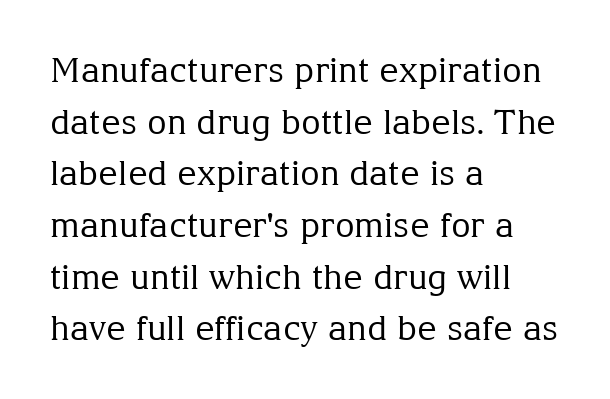
Upright lettering throughout. The passage shown is not underscored anywhere. A serif font was chosen for this passage. Which margin do the lines hug? The left one — the right edge is uneven. How would I describe the line gaps? Plain and ordinary.
